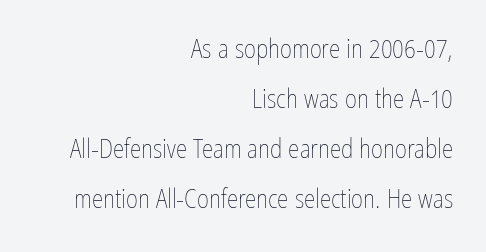
Q: Is the text bold? A: No.
Q: Is the text italic (slanted)? A: No, it is upright.
Q: Is the text underlined? A: No.
Q: How is the paragraph aligned? A: Right-aligned.
Q: Is the spacing between letters normal or unusually wide? A: Normal.
Q: Is the spacing between lines tight, normal or loose? A: Loose.
